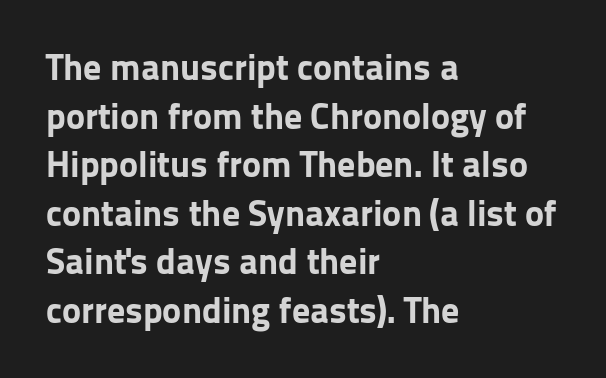
Q: Is the text bold? A: Yes.
Q: Is the text italic (slanted)? A: No, it is upright.
Q: Is the typeface a serif or a sans-serif typeface? A: Sans-serif.
Q: Is the text underlined? A: No.
Q: How is the paragraph aligned? A: Left-aligned.
Q: Is the spacing between letters normal or unusually wide? A: Normal.
Q: Is the spacing between lines tight, normal or loose? A: Normal.
Q: Width (condensed, normal, or wide)? A: Normal.
Q: Stroke contrast? A: Low.
Q: x-height? A: Medium.
Q: Monospaced? A: No.
